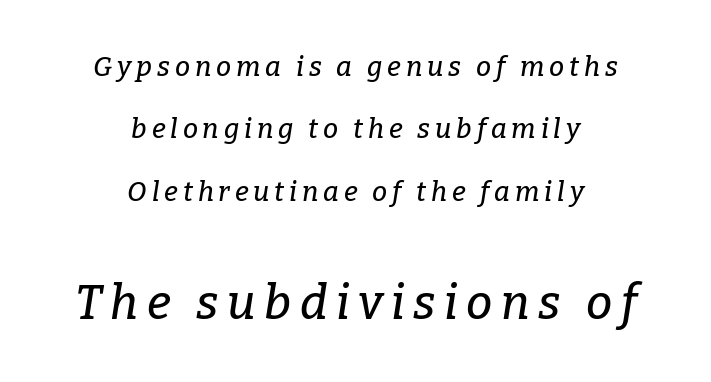
Q: Is the text italic (slanted)? A: Yes, it leans right by about 9 degrees.
Q: Is the typeface a serif or a sans-serif typeface? A: Serif.
Q: Is the text underlined? A: No.
Q: How is the paragraph aligned? A: Centered.
Q: Is the spacing between lines tight, normal or loose? A: Loose.
Q: Which block of text is set in a larger size, the first (top) or the second (bottom)? A: The second (bottom) one.
Q: Width (condensed, normal, or wide)? A: Normal.
Q: Stroke contrast? A: Low.
Q: x-height? A: Medium.
Q: Monospaced? A: No.
